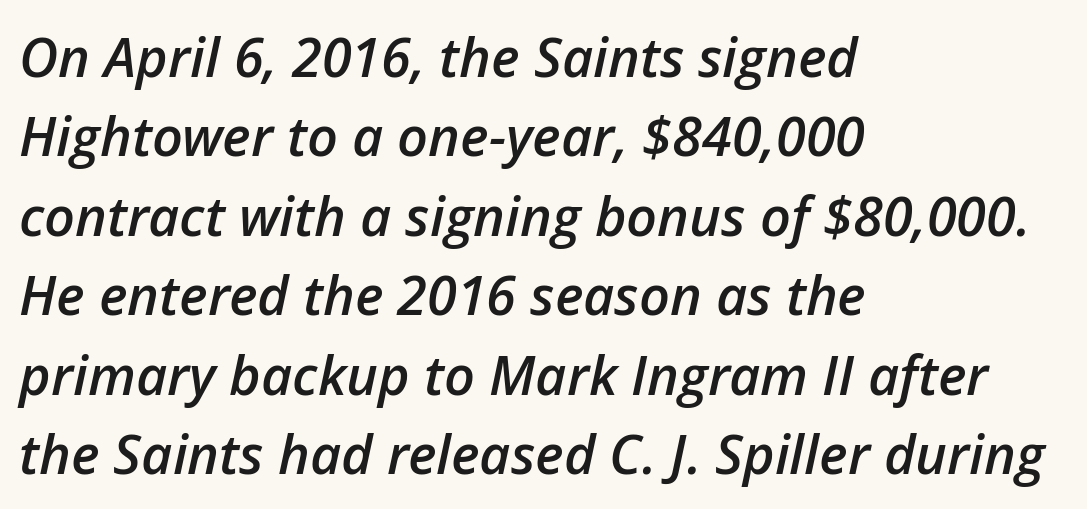
Q: Is the text bold? A: Semi-bold.
Q: Is the text italic (slanted)? A: Yes, it leans right by about 12 degrees.
Q: Is the text underlined? A: No.
Q: How is the paragraph aligned? A: Left-aligned.
Q: Is the spacing between letters normal or unusually wide? A: Normal.
Q: Is the spacing between lines tight, normal or loose? A: Normal.
Q: Width (condensed, normal, or wide)? A: Normal.
Q: Stroke contrast? A: Low.
Q: x-height? A: Medium.
Q: Monospaced? A: No.
